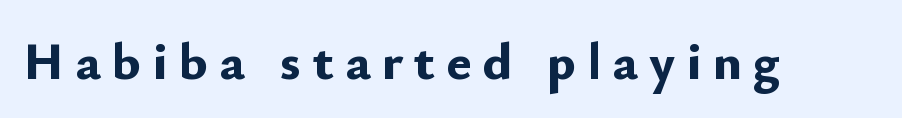
{"serif": "no", "italic": "no", "bold": "yes", "weight": "bold", "width": "normal", "stroke_contrast": "low", "x_height": "small", "monospaced": "no", "underline": "no", "letter_spacing": "wide", "letter_spacing_em": 0.21, "glyph_px": 53}
